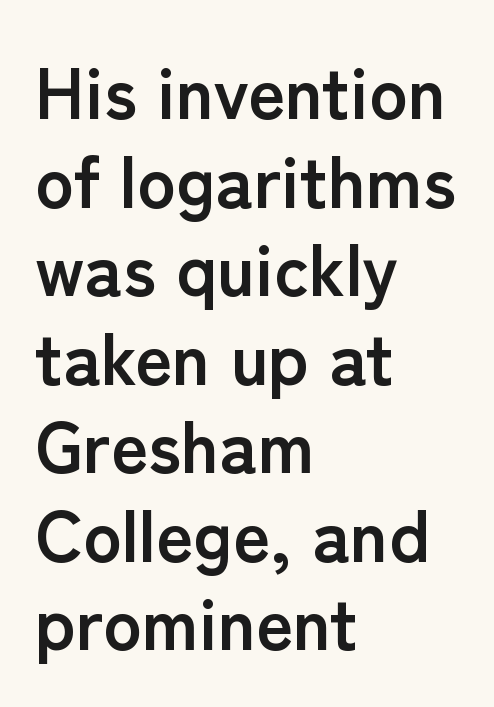
Weight: bold. Varying glyph widths throughout — classic text-font behaviour. The lines are quadded left. This sample uses plain, unmodified letter spacing. The glyphs are unaccompanied by any horizontal stroke below them.
